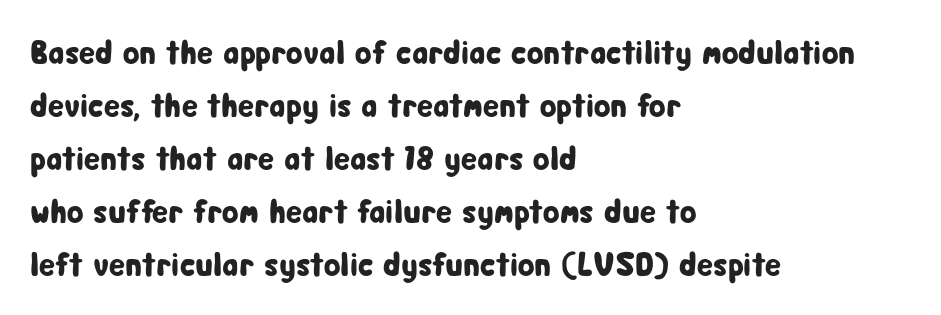
The image shows 34 px condensed sans-serif type, upright; set left-aligned, normal line spacing (1.56x), normal letter spacing, not underlined; low stroke contrast and a medium x-height.
